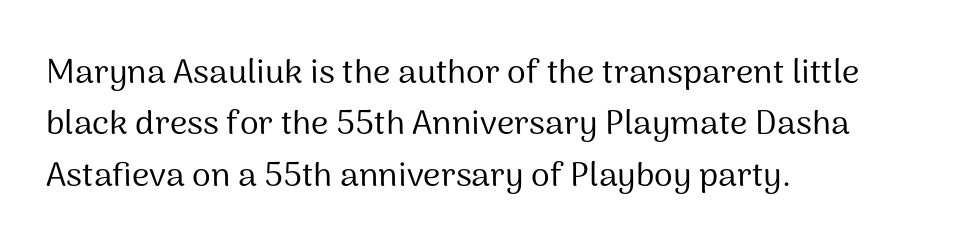
Descenders are the only things crossing below the line. Whoever set this chose a conventional vertical rhythm. Style check: upright. These lines are set flush left with a ragged right edge.
